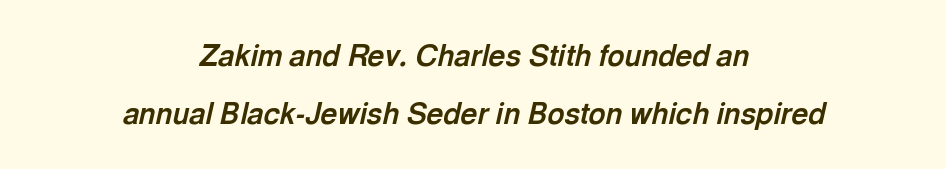
The tracking reads as untouched default to a designer's eye. Is this a fixed-width face? No — the glyphs have proportional, varying widths. These lines stand farther apart than default settings would place them. Style check: oblique. Plain, unruled lines of type.
